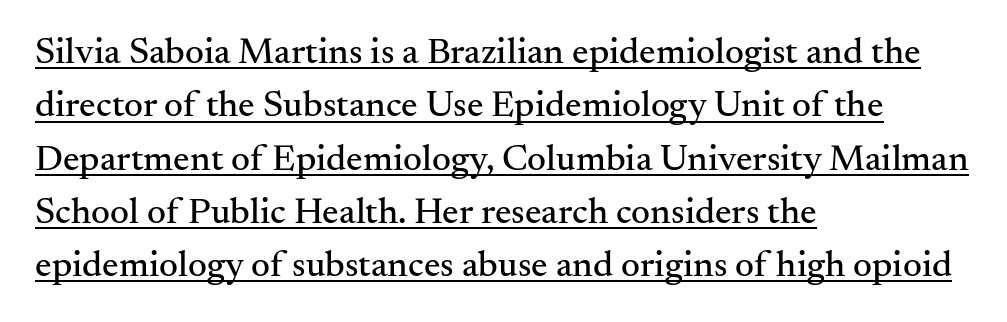
Q: Is the text italic (slanted)? A: No, it is upright.
Q: Is the typeface a serif or a sans-serif typeface? A: Serif.
Q: Is the text underlined? A: Yes.
Q: How is the paragraph aligned? A: Left-aligned.
Q: Is the spacing between letters normal or unusually wide? A: Normal.
Q: Is the spacing between lines tight, normal or loose? A: Normal.
Q: Width (condensed, normal, or wide)? A: Normal.
Q: Stroke contrast? A: Medium.
Q: x-height? A: Small.
Q: Monospaced? A: No.
